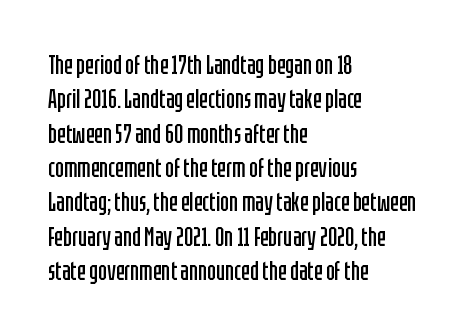
Q: Is the text bold? A: No.
Q: Is the text italic (slanted)? A: No, it is upright.
Q: Is the text underlined? A: No.
Q: How is the paragraph aligned? A: Left-aligned.
Q: Is the spacing between letters normal or unusually wide? A: Normal.
Q: Is the spacing between lines tight, normal or loose? A: Normal.
